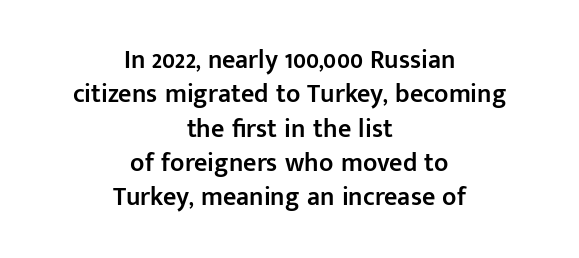
Descender tails drop into unmarked territory. The typesetter chose a symmetrical, centered arrangement here. The typesetting leans somewhat heavy: a semibold. Leading: standard. When letters stand straight like this, we call the style roman or upright.
